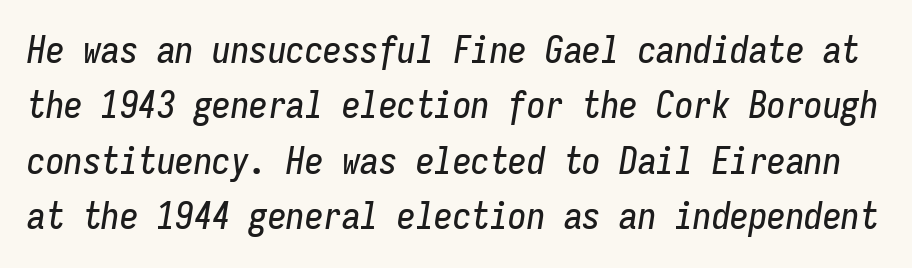
The image shows 37 px condensed type, italic (leaning right), monospaced; set normal line spacing (1.5x), normal letter spacing, not underlined; low stroke contrast and a medium x-height.
